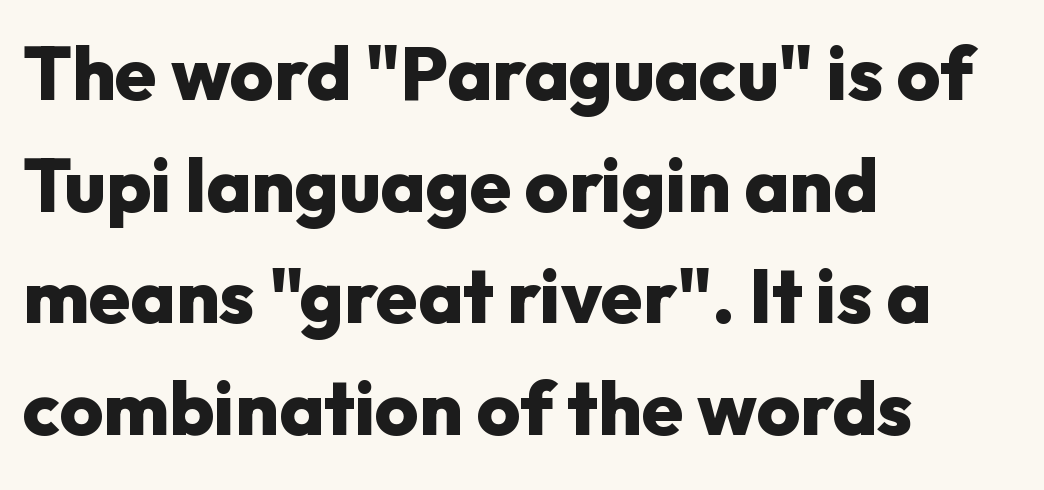
Q: Is the text bold? A: Yes.
Q: Is the text italic (slanted)? A: No, it is upright.
Q: Is the typeface a serif or a sans-serif typeface? A: Sans-serif.
Q: Is the text underlined? A: No.
Q: How is the paragraph aligned? A: Left-aligned.
Q: Is the spacing between letters normal or unusually wide? A: Normal.
Q: Is the spacing between lines tight, normal or loose? A: Normal.
Q: Width (condensed, normal, or wide)? A: Normal.
Q: Stroke contrast? A: Low.
Q: x-height? A: Medium.
Q: Monospaced? A: No.
